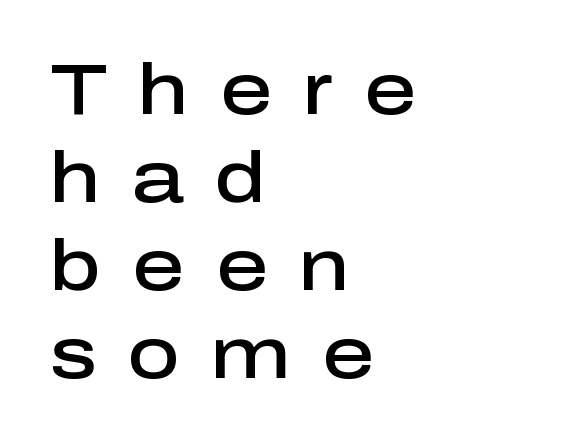
{"serif": "no", "italic": "no", "bold": "semi", "weight": "semibold", "width": "normal", "stroke_contrast": "low", "x_height": "medium", "monospaced": "no", "underline": "no", "align": "left", "line_spacing_ratio": 1.22, "letter_spacing": "wide", "letter_spacing_em": 0.43, "glyph_px": 72}
